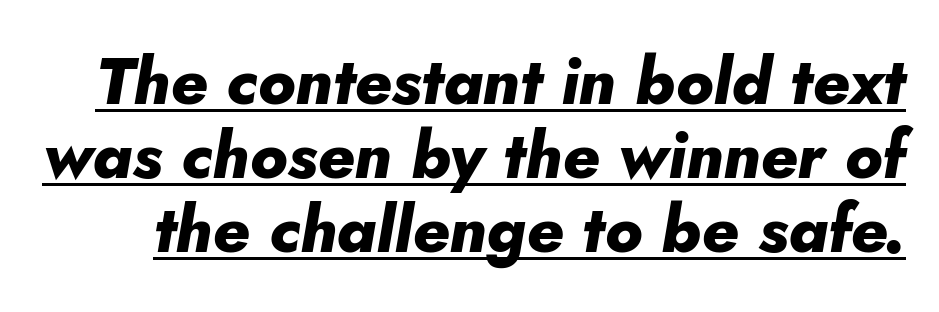
The face used here has a pronounced slope to its letters. Spacing between characters is what you'd get straight out of the box. Proportional: the letters do not fall into vertical columns. Does the leading feel generous? Not at all — it's pinched.
